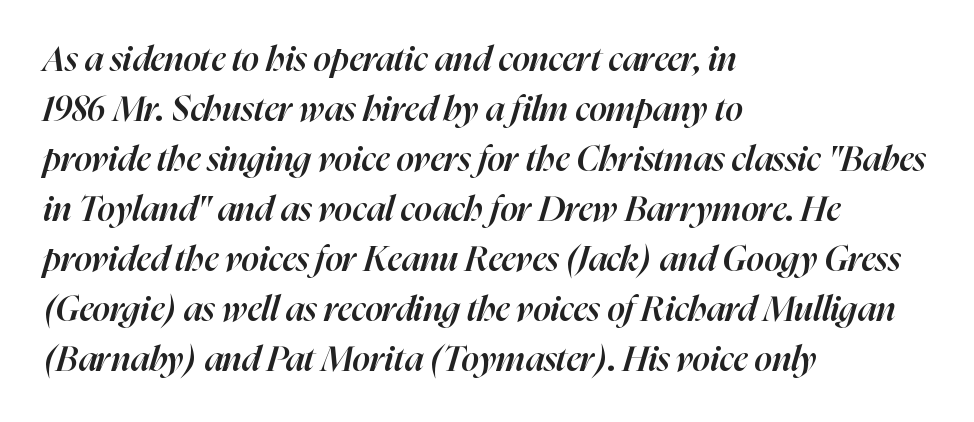
Note the varied advance widths — an 'i' is clearly narrower than an 'm'. Horizontal alignment here is leftward, the default for most running prose. Weight: semibold (demi). Inter-character spacing is left at the font's built-in metrics. Is there much room between lines? A standard amount, neither cramped nor airy.
